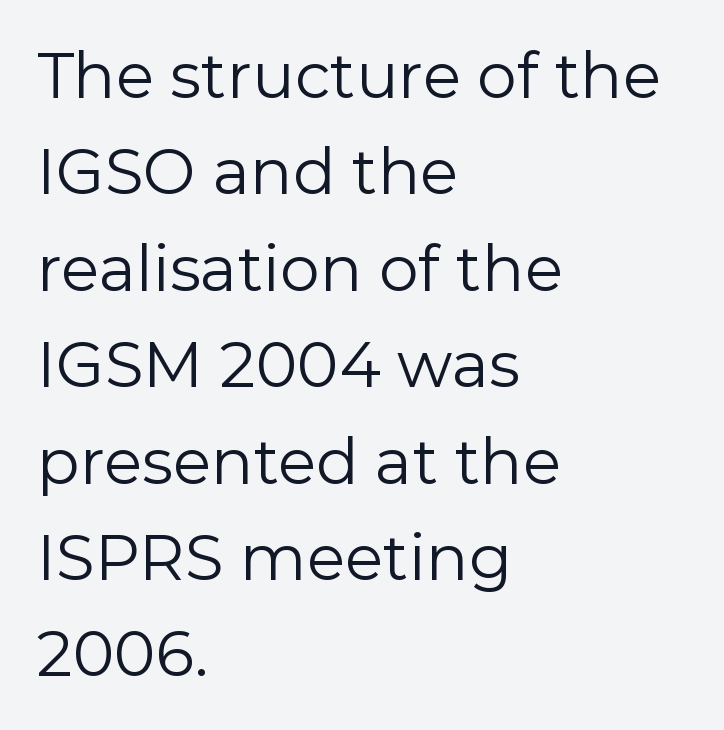
The image shows 63 px regular-weight sans-serif type, upright; set left-aligned, normal line spacing (1.53x), normal letter spacing, not underlined; a medium x-height.
